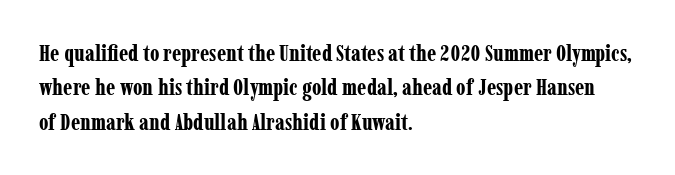
Q: Is the text bold? A: Yes.
Q: Is the text italic (slanted)? A: No, it is upright.
Q: Is the text underlined? A: No.
Q: How is the paragraph aligned? A: Left-aligned.
Q: Is the spacing between letters normal or unusually wide? A: Normal.
Q: Is the spacing between lines tight, normal or loose? A: Normal.
